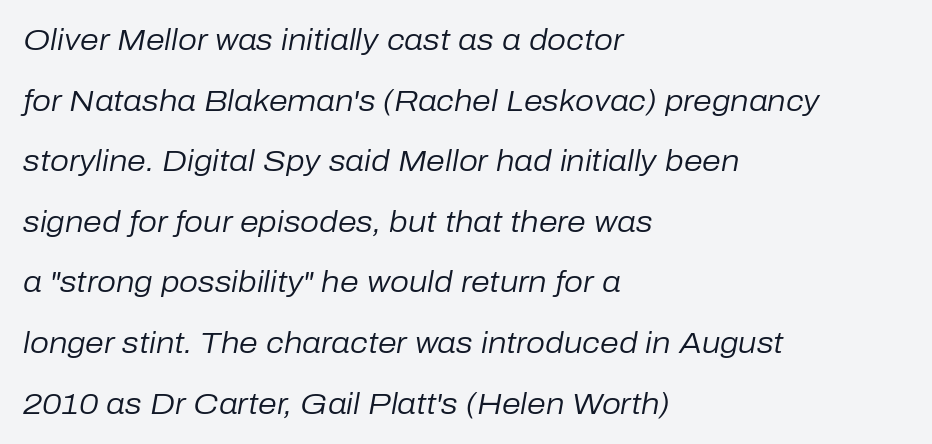
These glyphs show unthickened strokes, regular width or finer. Loosely led — the rows are spread out. Note the varied advance widths — an 'i' is clearly narrower than an 'm'. Each word holds together tightly as a unit, with standard inter-letter gaps. Words float on clear page, feet unadorned. Italic? Definitely — the glyphs are oblique.
